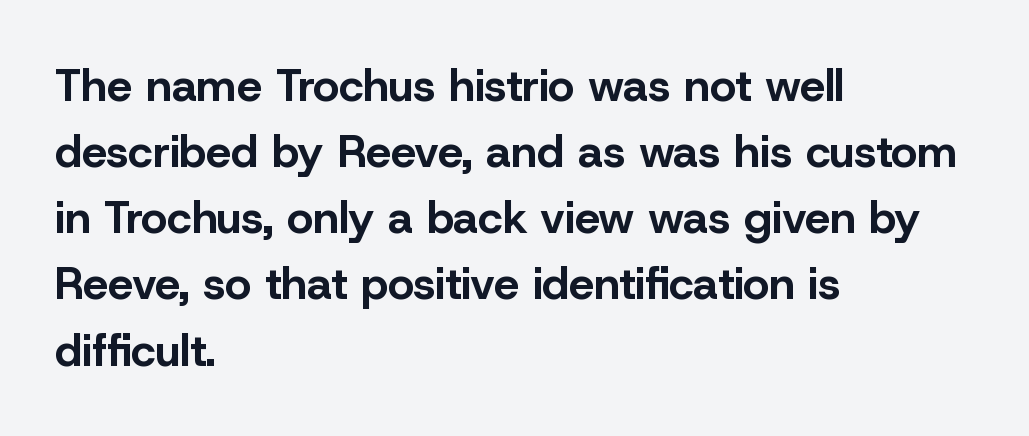
Q: Is the text bold? A: Yes.
Q: Is the text italic (slanted)? A: No, it is upright.
Q: Is the typeface a serif or a sans-serif typeface? A: Sans-serif.
Q: Is the text underlined? A: No.
Q: How is the paragraph aligned? A: Left-aligned.
Q: Is the spacing between letters normal or unusually wide? A: Normal.
Q: Is the spacing between lines tight, normal or loose? A: Normal.
Q: Width (condensed, normal, or wide)? A: Normal.
Q: Stroke contrast? A: Low.
Q: x-height? A: Medium.
Q: Monospaced? A: No.
